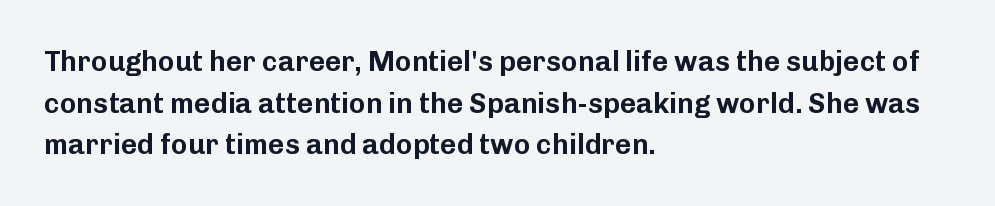
Do the letters lean? They stand straight. The space between consecutive lines is moderate. The letterforms sit shoulder to shoulder at normal distance. These lines are rendered in a variable-pitch font. Bare-footed words on every line.
